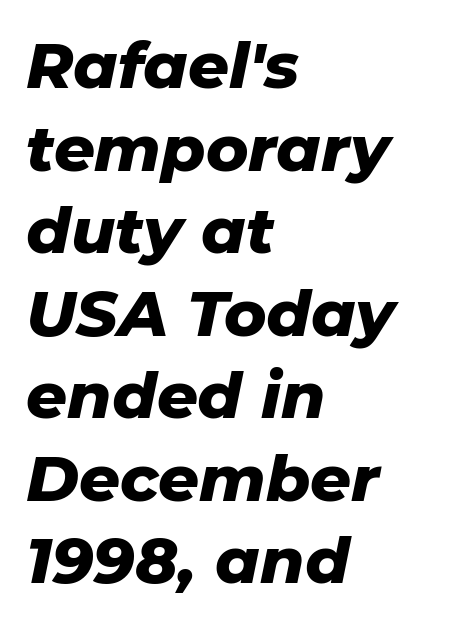
The image shows 64 px heavy type, italic (leaning right); set left-aligned, normal line spacing (1.29x), normal letter spacing, not underlined; low stroke contrast and a medium x-height.
